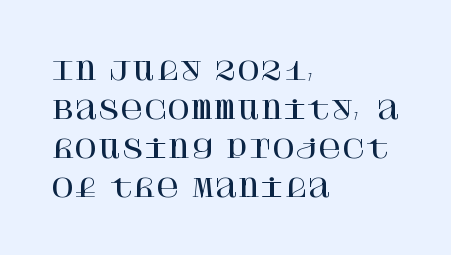
The image shows 25 px text type, upright; set left-aligned, normal line spacing (1.56x), normal letter spacing, not underlined.
